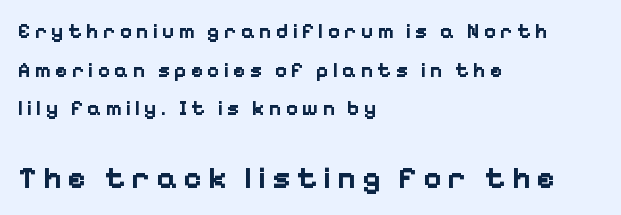
The image shows 31 px bold sans-serif type, upright; set left-aligned, line spacing 1.84x, not underlined; the second (bottom) block is 1.48x larger; low stroke contrast and a medium x-height.
